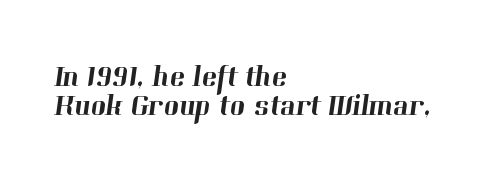
The text was rendered using a seriffed face with decorative stroke endings. Honestly, the letter spacing is just normal — you wouldn't notice it. The specimen omits any rule beneath the text block's lines. What's the leading like? Squeezed, with rows nearly overlapping. Caption: multi-line text, flush left, ragged right.
